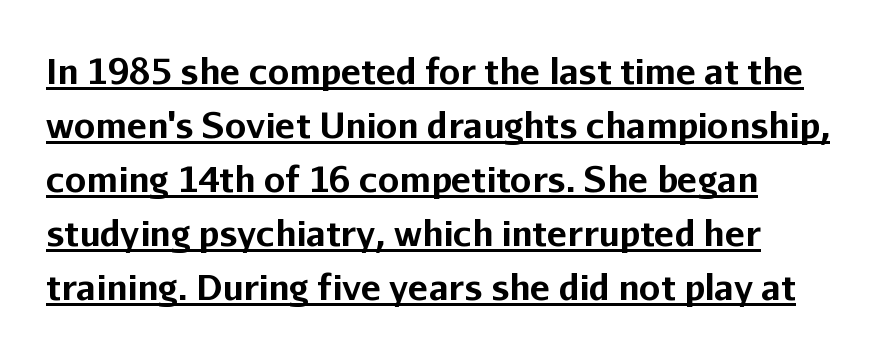
Q: Is the text bold? A: Yes.
Q: Is the text italic (slanted)? A: No, it is upright.
Q: Is the typeface a serif or a sans-serif typeface? A: Sans-serif.
Q: Is the text underlined? A: Yes.
Q: How is the paragraph aligned? A: Left-aligned.
Q: Is the spacing between letters normal or unusually wide? A: Normal.
Q: Is the spacing between lines tight, normal or loose? A: Normal.
Q: Width (condensed, normal, or wide)? A: Normal.
Q: Stroke contrast? A: Low.
Q: x-height? A: Medium.
Q: Monospaced? A: No.
